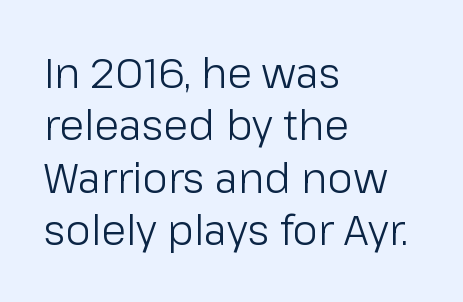
Q: Is the text bold? A: No.
Q: Is the text italic (slanted)? A: No, it is upright.
Q: Is the typeface a serif or a sans-serif typeface? A: Sans-serif.
Q: Is the text underlined? A: No.
Q: How is the paragraph aligned? A: Left-aligned.
Q: Is the spacing between letters normal or unusually wide? A: Normal.
Q: Is the spacing between lines tight, normal or loose? A: Normal.
Q: Width (condensed, normal, or wide)? A: Normal.
Q: Stroke contrast? A: Low.
Q: x-height? A: Medium.
Q: Monospaced? A: No.
